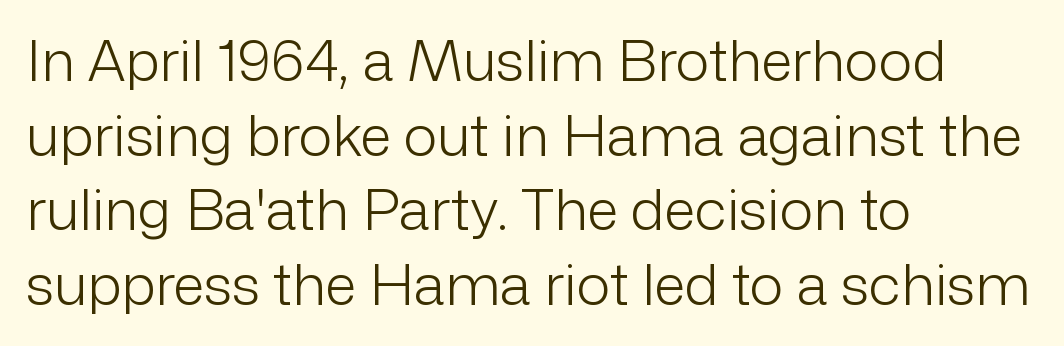
{"serif": "no", "italic": "no", "bold": "no", "weight": "light", "width": "normal", "stroke_contrast": "low", "x_height": "medium", "monospaced": "no", "underline": "no", "align": "left", "line_spacing": "normal", "line_spacing_ratio": 1.31, "letter_spacing": "normal", "letter_spacing_em": 0.0, "glyph_px": 57}
